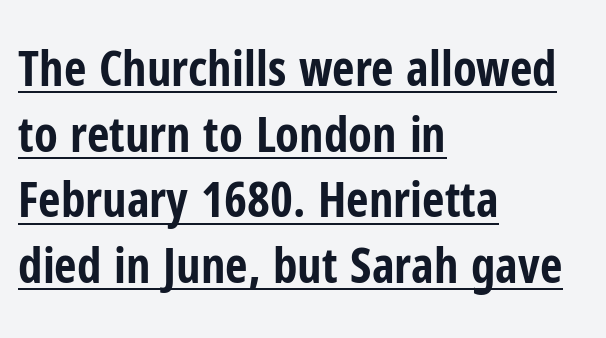
Note: no serifs on the glyphs. Upright lettering throughout. This is heavy type, rendered in bold. A typesetter would call this zero additional tracking. The sample's only ornament is a line tracing under the words. This block has exactly the height ordinary leading produces.
